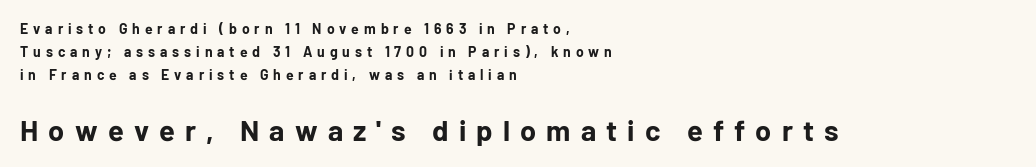
{"serif": "no", "italic": "no", "bold": "yes", "weight": "bold", "width": "normal", "stroke_contrast": "low", "x_height": "medium", "monospaced": "no", "underline": "no", "align": "left", "line_spacing": "normal", "line_spacing_ratio": 1.63, "letter_spacing": "wide", "letter_spacing_em": 0.35, "larger_block": "second", "size_ratio": 2.07, "glyph_px": 29}
